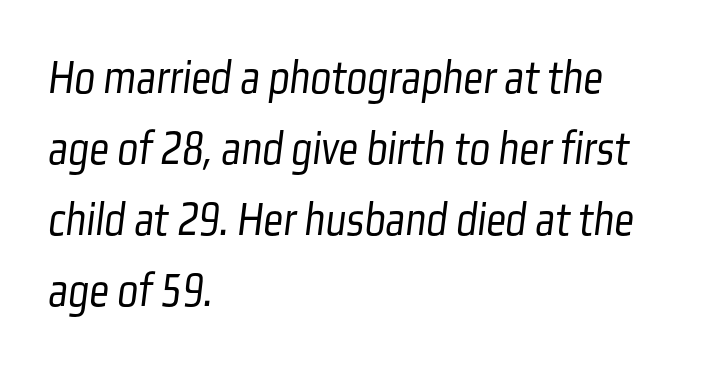
The image shows 49 px light, condensed sans-serif type; set left-aligned, normal line spacing (1.45x), normal letter spacing, not underlined; low stroke contrast and a medium x-height.
